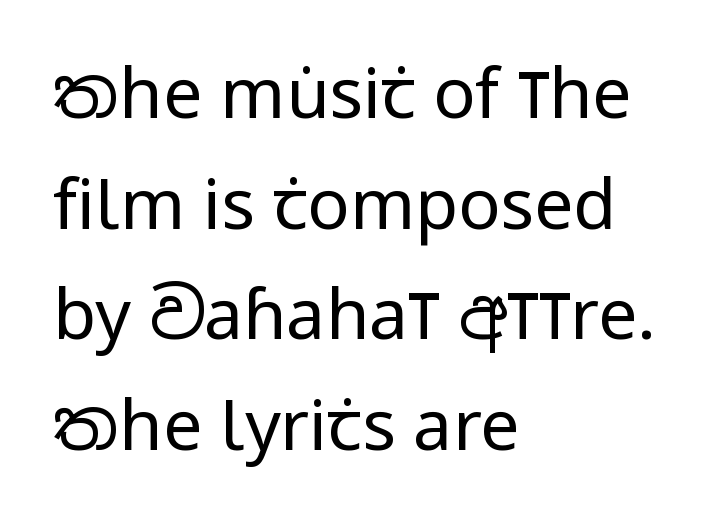
Varying glyph widths throughout — classic text-font behaviour. Rule under the text: the space is simply empty. The rendering anchors every line to the left-hand side. Vertical strokes here are truly vertical. The letters sit at their default tracking, neither squeezed nor spread.
